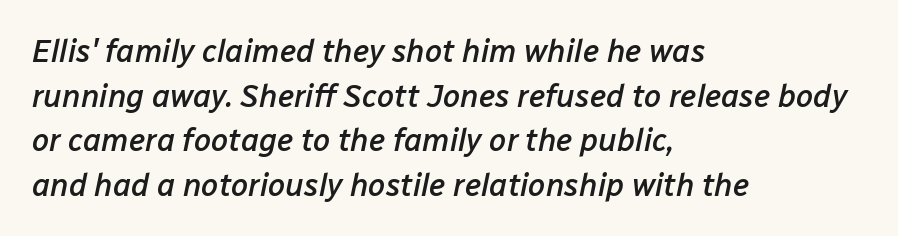
The face used here has a pronounced slope to its letters. A clean baseline with only descenders dipping below it. The characters look somewhat weighty, a semibold short of true bold. Short and long lines alike share a common starting point at left. Looks like regular typesetting: each glyph gets only the width it needs.
